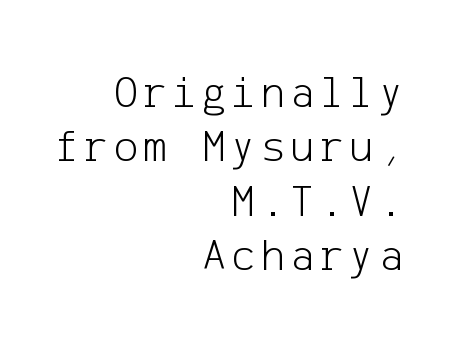
Q: Is the text bold? A: No.
Q: Is the text italic (slanted)? A: No, it is upright.
Q: Is the typeface a serif or a sans-serif typeface? A: Sans-serif.
Q: Is the text underlined? A: No.
Q: How is the paragraph aligned? A: Right-aligned.
Q: Width (condensed, normal, or wide)? A: Normal.
Q: Stroke contrast? A: Low.
Q: x-height? A: Medium.
